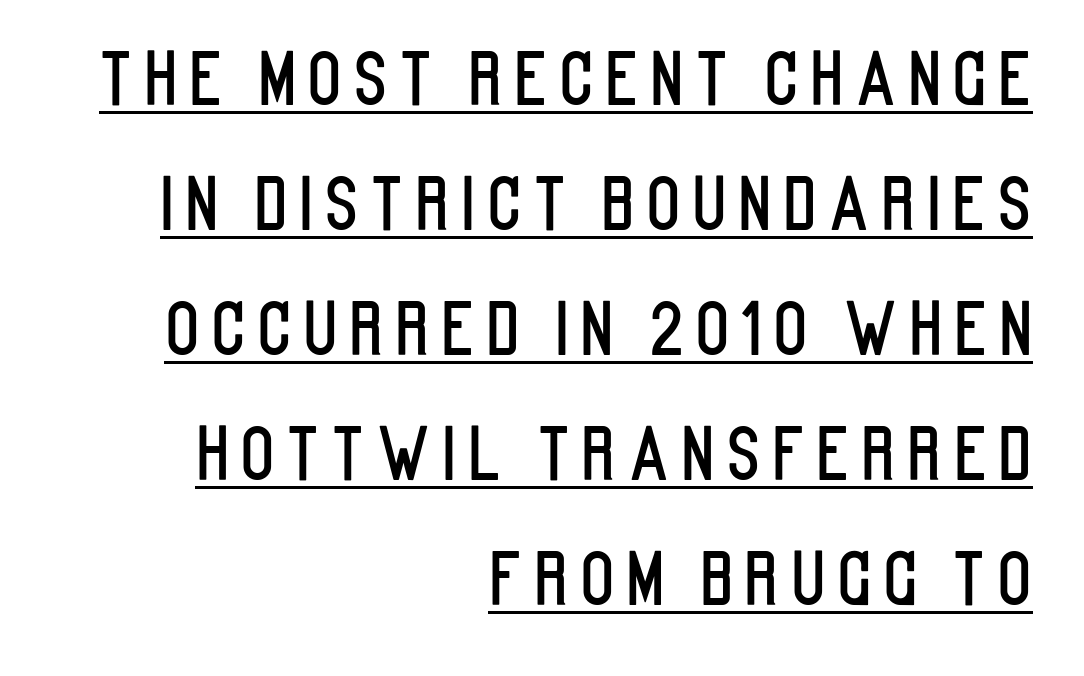
{"serif": "no", "italic": "no", "width": "condensed", "stroke_contrast": "low", "x_height": "large", "monospaced": "no", "underline": "yes", "align": "right", "line_spacing_ratio": 1.76, "glyph_px": 71}
